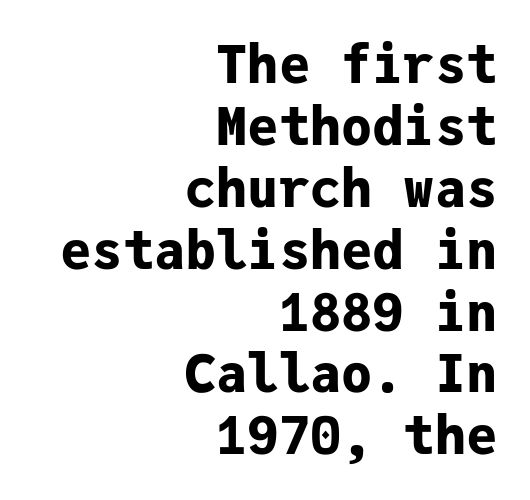
Q: Is the text bold? A: Yes.
Q: Is the text italic (slanted)? A: No, it is upright.
Q: Is the typeface a serif or a sans-serif typeface? A: Sans-serif.
Q: Is the text underlined? A: No.
Q: How is the paragraph aligned? A: Right-aligned.
Q: Is the spacing between letters normal or unusually wide? A: Normal.
Q: Width (condensed, normal, or wide)? A: Normal.
Q: Stroke contrast? A: Low.
Q: x-height? A: Medium.
Q: Monospaced? A: Yes.
